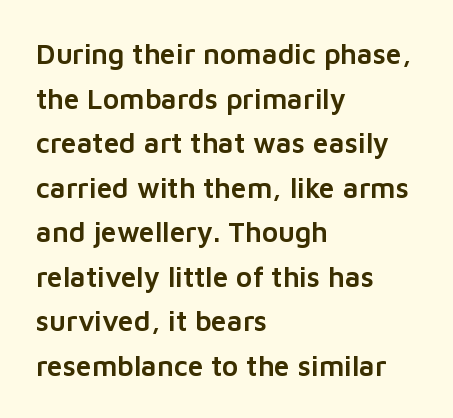
The image shows 28 px sans-serif type, upright; set left-aligned, normal line spacing (1.59x), normal letter spacing, not underlined; low stroke contrast and a medium x-height.
